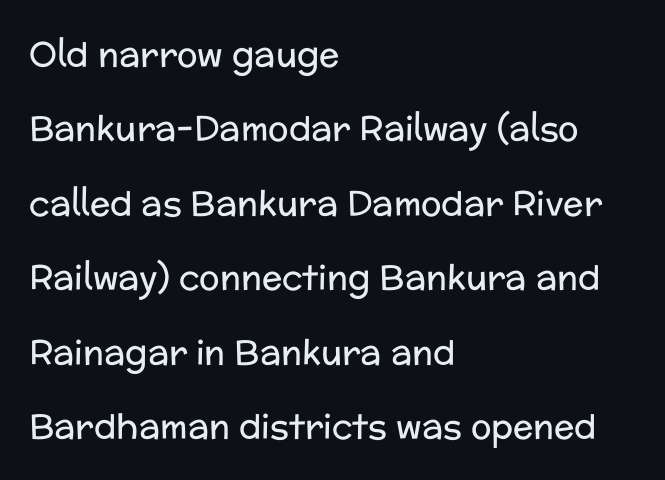
Words float on clear page, feet unadorned. Standard letterfit; no display-style spreading of the glyphs. This sample has the flowing, uneven cadence of proportional lettering. Compared with a typical body face, this is equally light or lighter still. The rendering anchors every line to the left-hand side. Look at the bottom of the vertical strokes: they stop flat, with no serifs.
